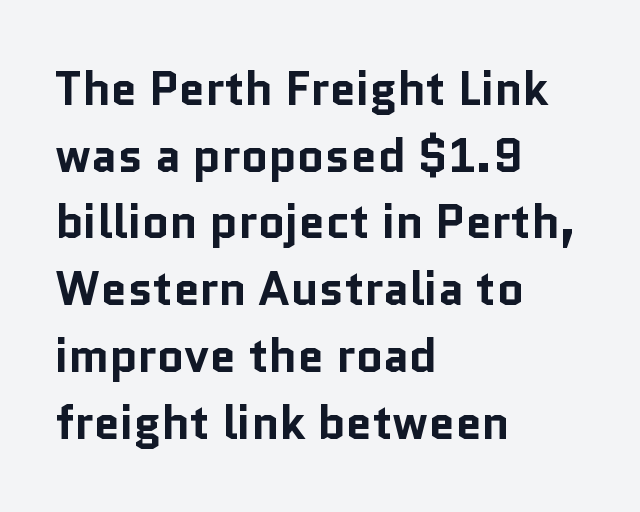
Q: Is the text bold? A: Yes.
Q: Is the text italic (slanted)? A: No, it is upright.
Q: Is the typeface a serif or a sans-serif typeface? A: Sans-serif.
Q: Is the text underlined? A: No.
Q: How is the paragraph aligned? A: Left-aligned.
Q: Is the spacing between letters normal or unusually wide? A: Normal.
Q: Is the spacing between lines tight, normal or loose? A: Normal.
Q: Width (condensed, normal, or wide)? A: Normal.
Q: Stroke contrast? A: Low.
Q: x-height? A: Medium.
Q: Monospaced? A: No.
